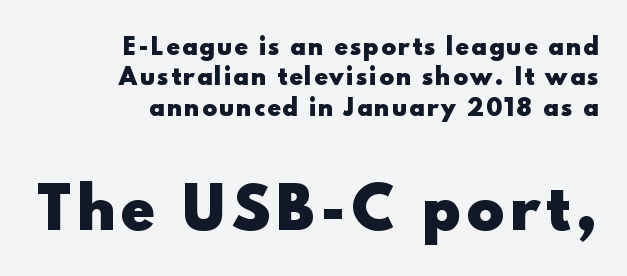
{"serif": "no", "italic": "no", "bold": "yes", "weight": "heavy", "width": "normal", "x_height": "small", "monospaced": "no", "underline": "no", "align": "right", "line_spacing": "normal", "line_spacing_ratio": 1.38, "larger_block": "second", "size_ratio": 2.55, "glyph_px": 56}
